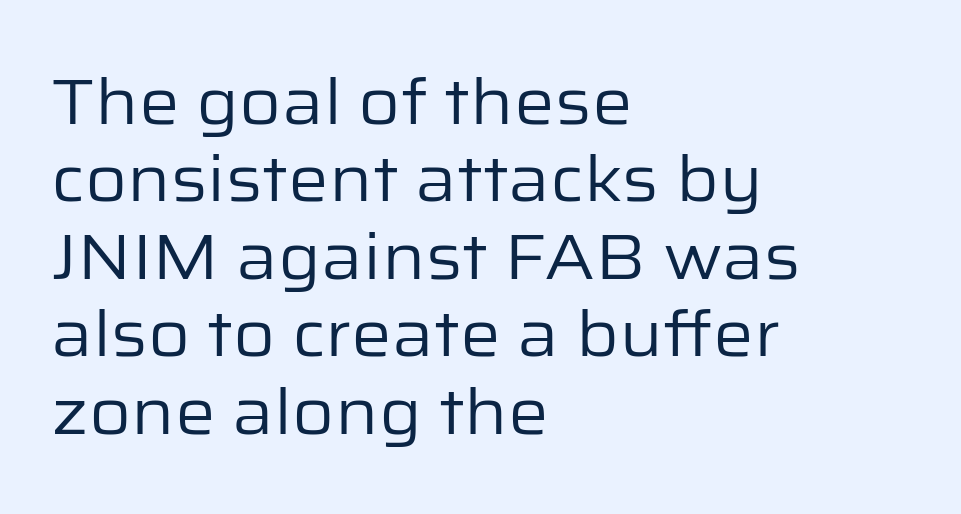
Q: Is the text bold? A: No.
Q: Is the text italic (slanted)? A: No, it is upright.
Q: Is the typeface a serif or a sans-serif typeface? A: Sans-serif.
Q: Is the text underlined? A: No.
Q: How is the paragraph aligned? A: Left-aligned.
Q: Is the spacing between letters normal or unusually wide? A: Normal.
Q: Width (condensed, normal, or wide)? A: Normal.
Q: Stroke contrast? A: Low.
Q: x-height? A: Medium.
Q: Monospaced? A: No.
